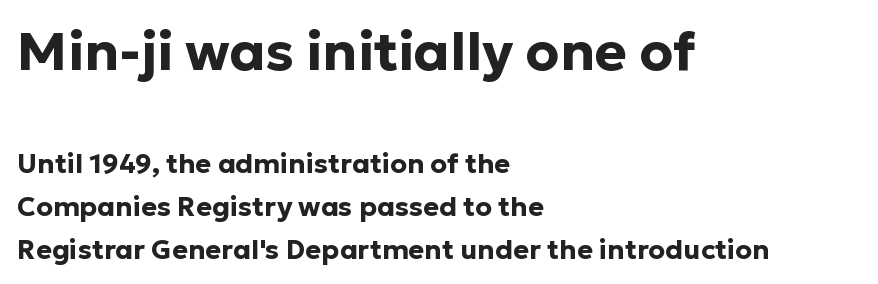
The image shows 54 px bold sans-serif type, upright; set left-aligned, normal line spacing (1.59x), normal letter spacing, not underlined; the first (top) block is 2.0x larger; low stroke contrast and a medium x-height.
